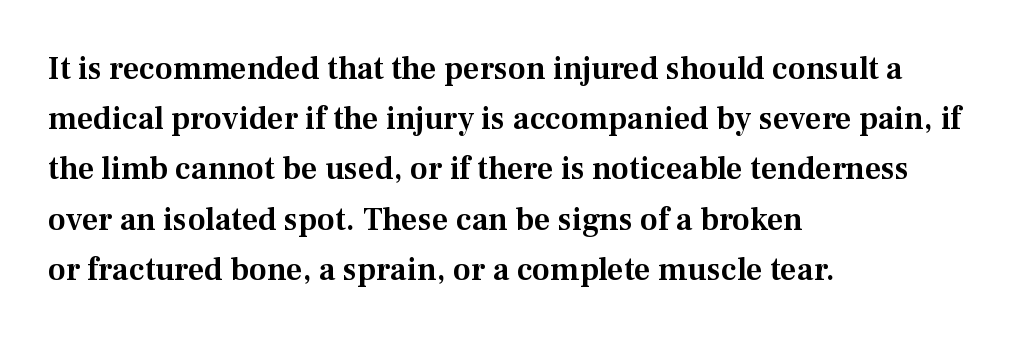
Q: Is the text italic (slanted)? A: No, it is upright.
Q: Is the typeface a serif or a sans-serif typeface? A: Serif.
Q: Is the text underlined? A: No.
Q: How is the paragraph aligned? A: Left-aligned.
Q: Is the spacing between letters normal or unusually wide? A: Normal.
Q: Is the spacing between lines tight, normal or loose? A: Normal.
Q: Width (condensed, normal, or wide)? A: Normal.
Q: Stroke contrast? A: Medium.
Q: x-height? A: Medium.
Q: Monospaced? A: No.
